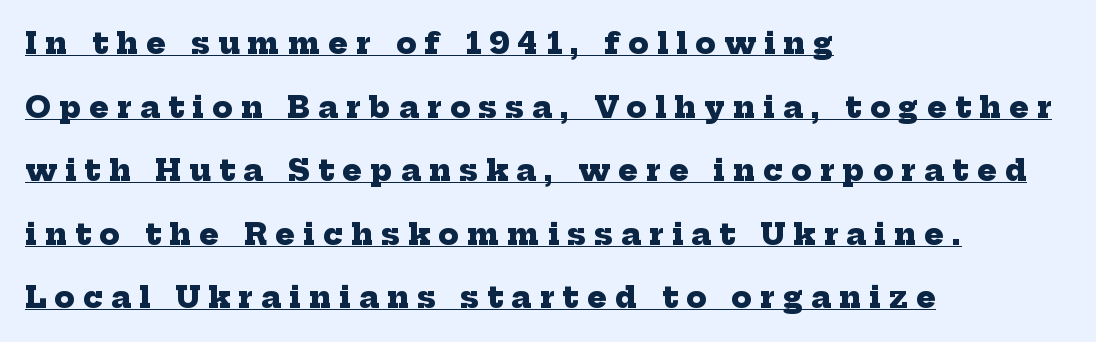
Q: Is the text bold? A: Yes.
Q: Is the typeface a serif or a sans-serif typeface? A: Serif.
Q: Is the text underlined? A: Yes.
Q: How is the paragraph aligned? A: Left-aligned.
Q: Is the spacing between letters normal or unusually wide? A: Unusually wide.
Q: Is the spacing between lines tight, normal or loose? A: Loose.
Q: Width (condensed, normal, or wide)? A: Normal.
Q: Stroke contrast? A: Low.
Q: x-height? A: Medium.
Q: Monospaced? A: No.
